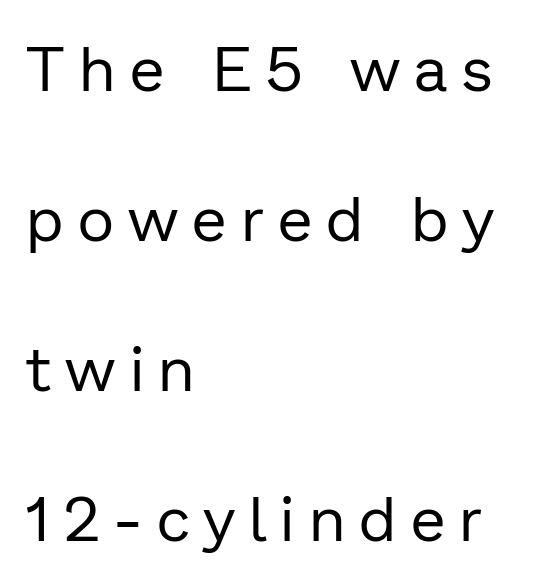
{"serif": "no", "italic": "no", "bold": "no", "weight": "regular", "width": "normal", "stroke_contrast": "low", "x_height": "medium", "monospaced": "no", "underline": "no", "align": "left", "line_spacing": "loose", "line_spacing_ratio": 2.38, "letter_spacing": "wide", "letter_spacing_em": 0.23, "glyph_px": 63}
